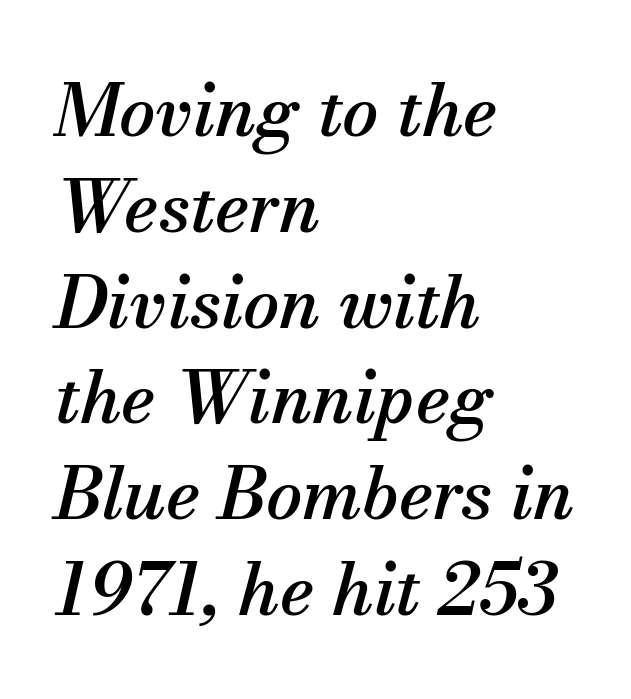
Q: Is the text italic (slanted)? A: Yes, it leans right by about 13 degrees.
Q: Is the typeface a serif or a sans-serif typeface? A: Serif.
Q: Is the text underlined? A: No.
Q: How is the paragraph aligned? A: Left-aligned.
Q: Is the spacing between letters normal or unusually wide? A: Normal.
Q: Is the spacing between lines tight, normal or loose? A: Normal.
Q: Width (condensed, normal, or wide)? A: Normal.
Q: Stroke contrast? A: Medium.
Q: x-height? A: Small.
Q: Monospaced? A: No.
